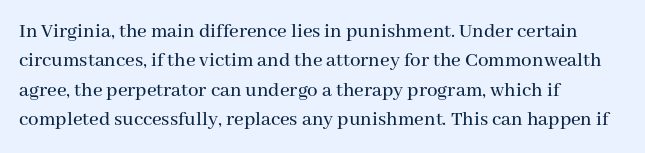
If you drew a ruler down the left edge, every line would touch it. The foot of each line stays bare and open. What's the leading like? Ordinary, nothing unusual. The axis of the letterforms is exactly vertical. Observe the ordinary spacing: letters are neighbours, not strangers.
